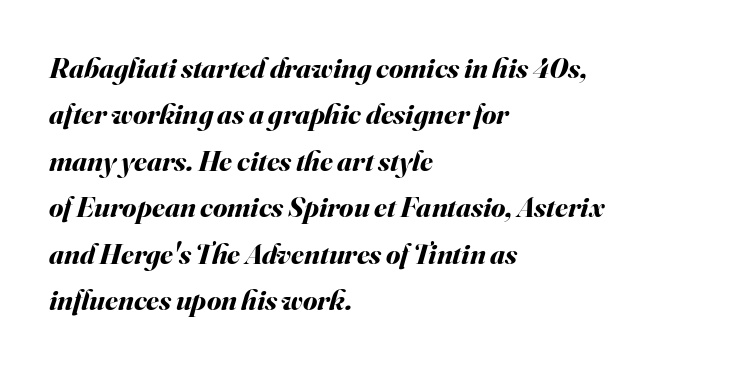
Slant detected: the letters are inclined. Caption: standard tracking, unaltered. The passage shown stacks its lines at a standard gap. Chunky letters — that's bold for sure.
